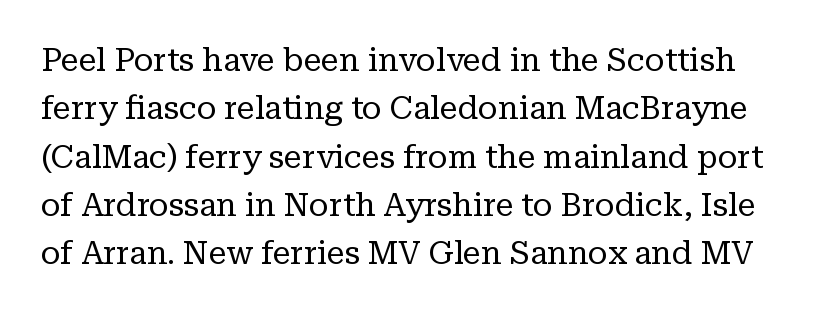
{"serif": "yes", "italic": "no", "bold": "no", "weight": "regular", "width": "normal", "stroke_contrast": "low", "x_height": "medium", "monospaced": "no", "underline": "no", "line_spacing": "normal", "line_spacing_ratio": 1.51, "letter_spacing": "normal", "letter_spacing_em": 0.0, "glyph_px": 32}
